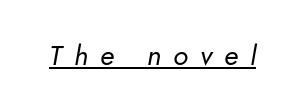
Stems here are at most as thick as an everyday book face. Think of a printed novel: that variable character pitch is what you see here. You could only call the tracking loose — the letters float apart. Are there feet on the stems? There aren't — it's a sans.
